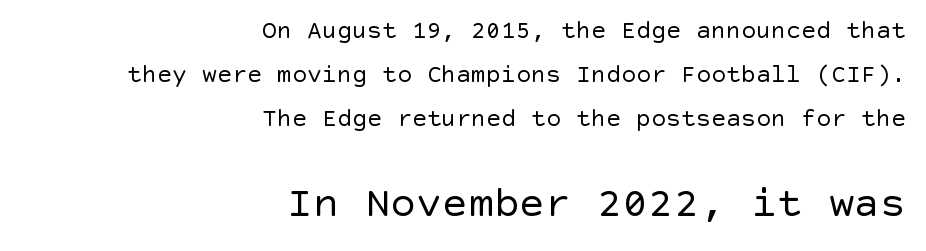
Q: Is the text bold? A: No.
Q: Is the text italic (slanted)? A: No, it is upright.
Q: Is the typeface a serif or a sans-serif typeface? A: Sans-serif.
Q: Is the text underlined? A: No.
Q: How is the paragraph aligned? A: Right-aligned.
Q: Is the spacing between letters normal or unusually wide? A: Normal.
Q: Which block of text is set in a larger size, the first (top) or the second (bottom)? A: The second (bottom) one.
Q: Width (condensed, normal, or wide)? A: Normal.
Q: x-height? A: Large.
